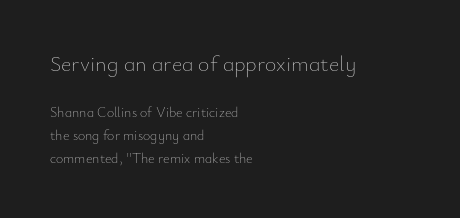
{"italic": "no", "bold": "no", "underline": "no", "align": "left", "line_spacing": "normal", "line_spacing_ratio": 1.64, "letter_spacing": "normal", "letter_spacing_em": 0.0, "larger_block": "first", "size_ratio": 1.57, "glyph_px": 22}
